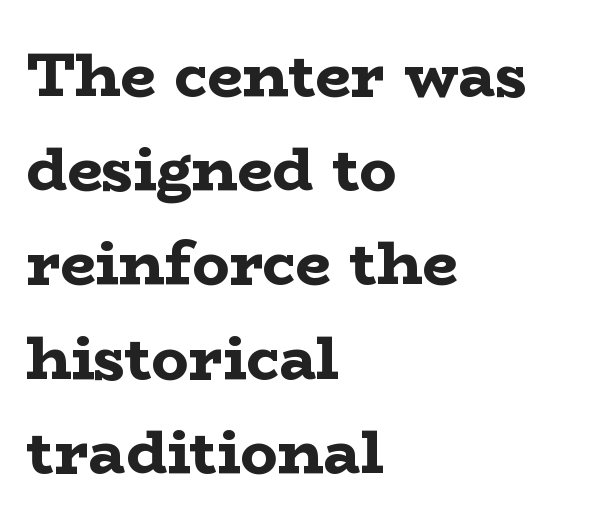
Q: Is the text bold? A: Yes.
Q: Is the text italic (slanted)? A: No, it is upright.
Q: Is the typeface a serif or a sans-serif typeface? A: Serif.
Q: Is the text underlined? A: No.
Q: How is the paragraph aligned? A: Left-aligned.
Q: Is the spacing between letters normal or unusually wide? A: Normal.
Q: Is the spacing between lines tight, normal or loose? A: Normal.
Q: Width (condensed, normal, or wide)? A: Wide.
Q: Stroke contrast? A: Low.
Q: x-height? A: Medium.
Q: Monospaced? A: No.
